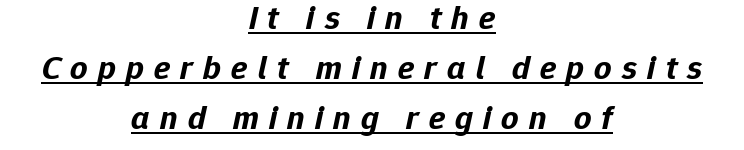
{"italic": "yes", "lean": "right", "slant_degrees": 12, "bold": "yes", "weight": "bold", "width": "normal", "stroke_contrast": "low", "x_height": "medium", "monospaced": "no", "underline": "yes", "align": "center", "line_spacing": "normal", "line_spacing_ratio": 1.47, "letter_spacing": "wide", "letter_spacing_em": 0.3, "glyph_px": 34}
